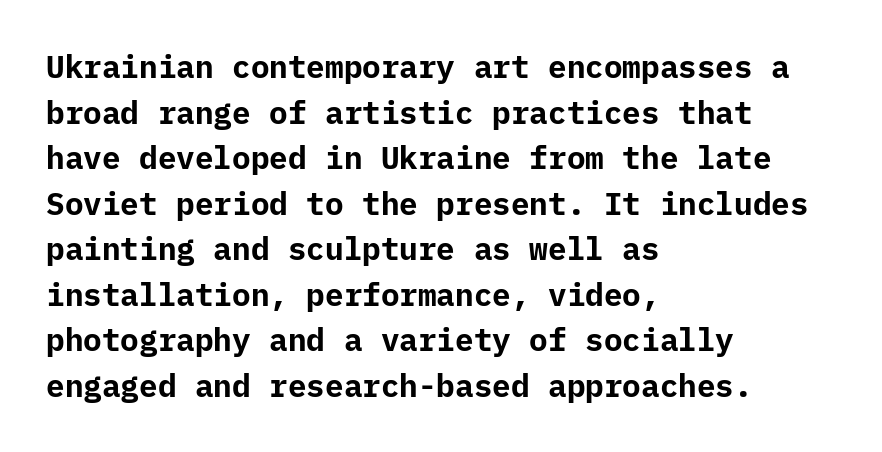
{"serif": "no", "italic": "no", "bold": "yes", "weight": "bold", "width": "normal", "stroke_contrast": "low", "x_height": "medium", "underline": "no", "align": "left", "line_spacing": "normal", "line_spacing_ratio": 1.47, "letter_spacing": "normal", "letter_spacing_em": 0.0, "glyph_px": 31}
